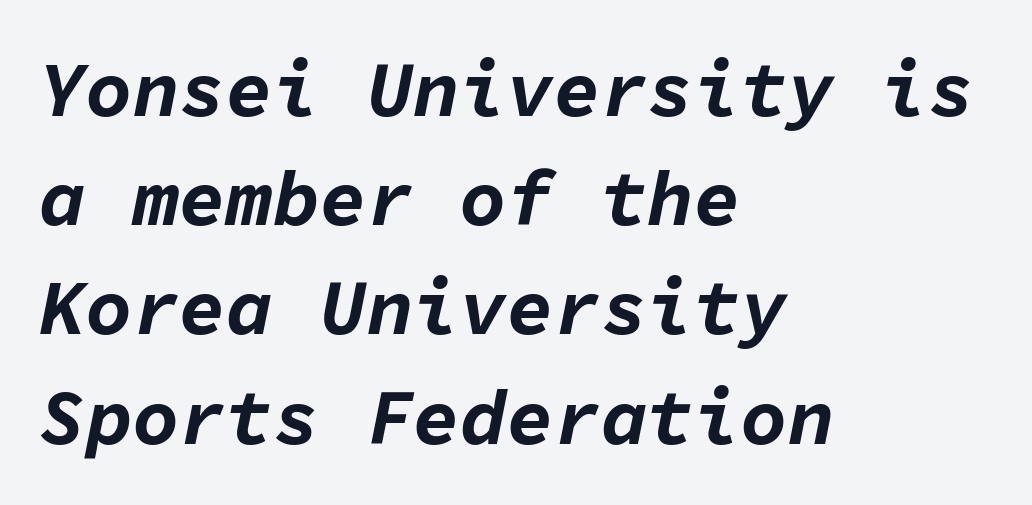
The image shows 78 px bold type, italic (leaning right), monospaced; set left-aligned, normal line spacing (1.4x), normal letter spacing, not underlined; low stroke contrast and a medium x-height.
